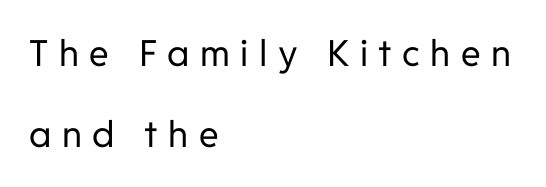
The image shows 36 px regular-weight sans-serif type, upright; set left-aligned, loose line spacing (2.25x), unusually wide letter spacing (+0.29 em), not underlined; low stroke contrast and a medium x-height.
